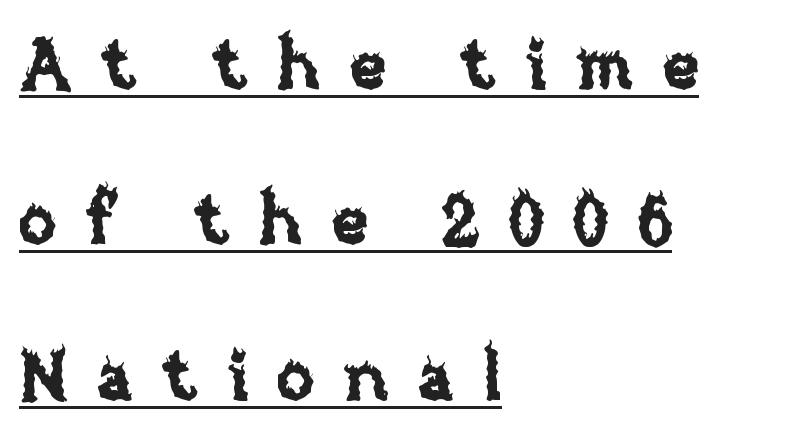
{"italic": "no", "width": "normal", "stroke_contrast": "low", "x_height": "large", "monospaced": "no", "underline": "yes", "align": "left", "line_spacing": "loose", "line_spacing_ratio": 2.22, "letter_spacing": "wide", "letter_spacing_em": 0.4, "glyph_px": 70}
